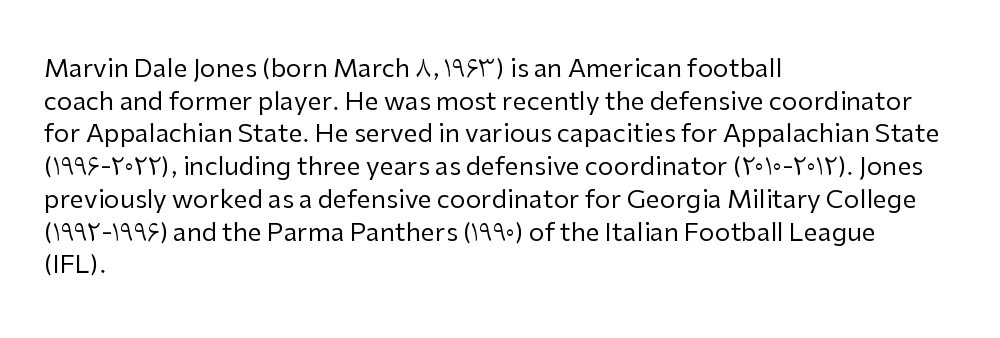
Q: Is the text bold? A: No.
Q: Is the text italic (slanted)? A: No, it is upright.
Q: Is the text underlined? A: No.
Q: How is the paragraph aligned? A: Left-aligned.
Q: Is the spacing between letters normal or unusually wide? A: Normal.
Q: Is the spacing between lines tight, normal or loose? A: Normal.
